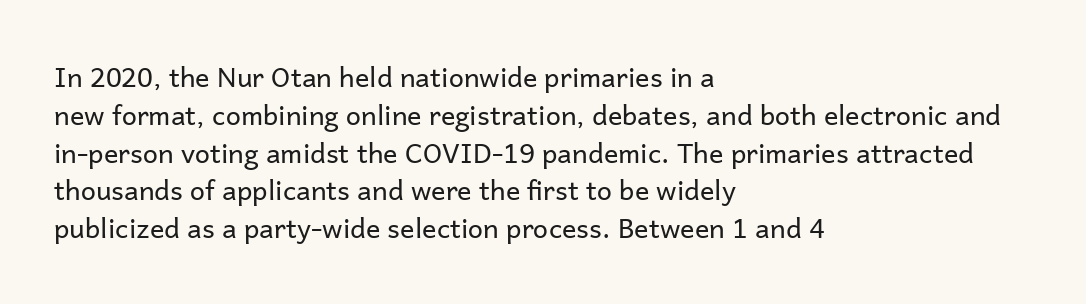
{"italic": "no", "bold": "no", "underline": "no", "align": "left", "line_spacing": "normal", "line_spacing_ratio": 1.4, "letter_spacing": "normal", "letter_spacing_em": 0.0, "glyph_px": 27}
